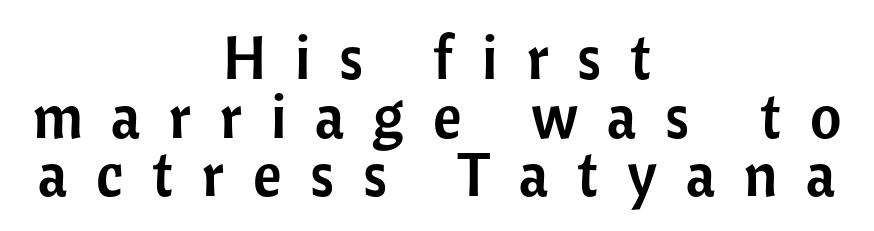
{"serif": "no", "italic": "no", "width": "normal", "stroke_contrast": "low", "x_height": "medium", "monospaced": "no", "underline": "no", "align": "center", "line_spacing": "tight", "line_spacing_ratio": 0.96, "letter_spacing": "wide", "letter_spacing_em": 0.47, "glyph_px": 61}
